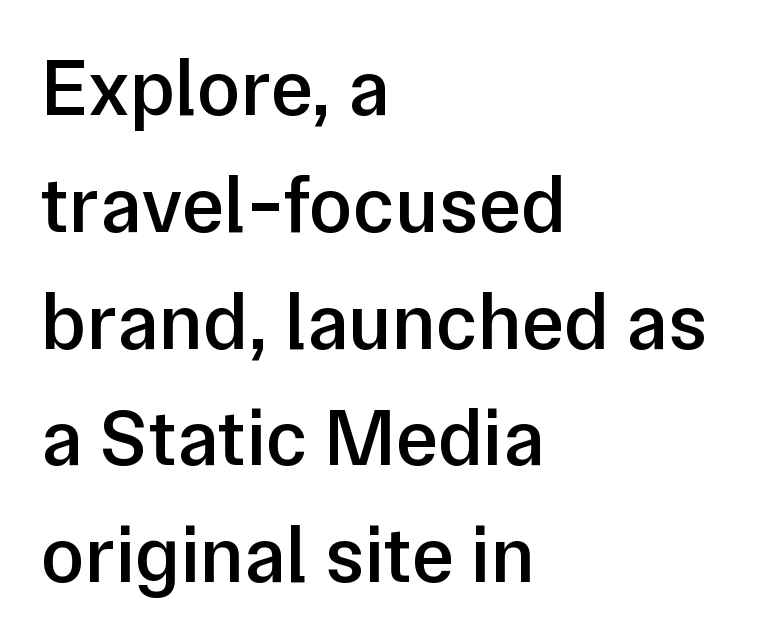
Q: Is the text bold? A: Semi-bold.
Q: Is the text italic (slanted)? A: No, it is upright.
Q: Is the typeface a serif or a sans-serif typeface? A: Sans-serif.
Q: Is the text underlined? A: No.
Q: How is the paragraph aligned? A: Left-aligned.
Q: Is the spacing between letters normal or unusually wide? A: Normal.
Q: Is the spacing between lines tight, normal or loose? A: Normal.
Q: Width (condensed, normal, or wide)? A: Normal.
Q: Stroke contrast? A: Low.
Q: x-height? A: Medium.
Q: Monospaced? A: No.
